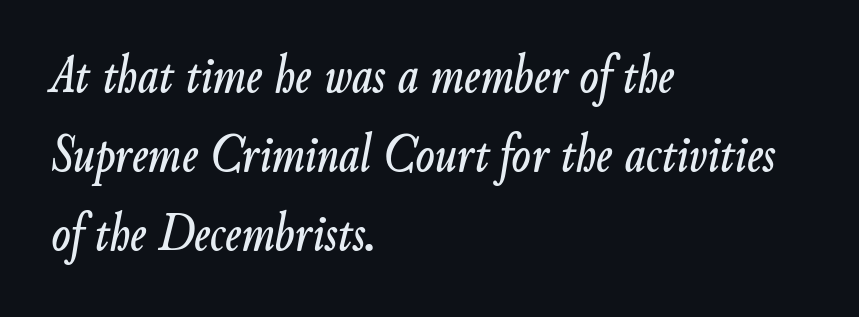
Q: Is the text italic (slanted)? A: Yes, it leans right by about 9 degrees.
Q: Is the text underlined? A: No.
Q: How is the paragraph aligned? A: Left-aligned.
Q: Is the spacing between letters normal or unusually wide? A: Normal.
Q: Is the spacing between lines tight, normal or loose? A: Normal.
Q: Width (condensed, normal, or wide)? A: Condensed.
Q: Stroke contrast? A: Low.
Q: x-height? A: Small.
Q: Monospaced? A: No.
